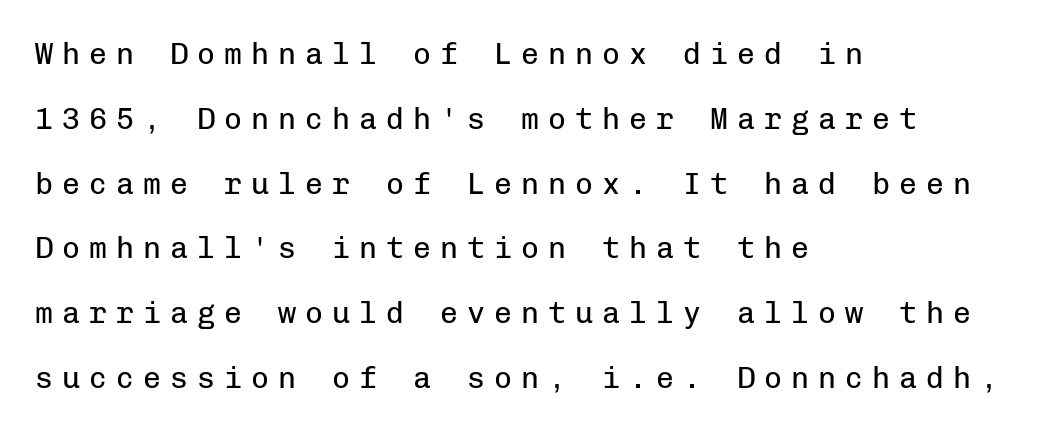
Q: Is the text bold? A: No.
Q: Is the text italic (slanted)? A: No, it is upright.
Q: Is the typeface a serif or a sans-serif typeface? A: Sans-serif.
Q: Is the text underlined? A: No.
Q: How is the paragraph aligned? A: Left-aligned.
Q: Is the spacing between letters normal or unusually wide? A: Unusually wide.
Q: Is the spacing between lines tight, normal or loose? A: Loose.
Q: Width (condensed, normal, or wide)? A: Normal.
Q: Stroke contrast? A: Low.
Q: x-height? A: Medium.
Q: Monospaced? A: Yes.
